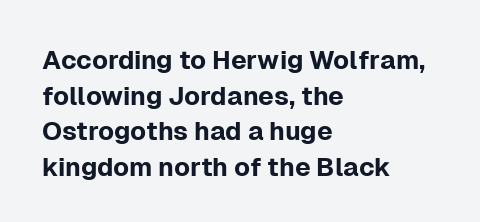
Q: Is the text italic (slanted)? A: No, it is upright.
Q: Is the text underlined? A: No.
Q: How is the paragraph aligned? A: Left-aligned.
Q: Is the spacing between letters normal or unusually wide? A: Normal.
Q: Is the spacing between lines tight, normal or loose? A: Normal.
